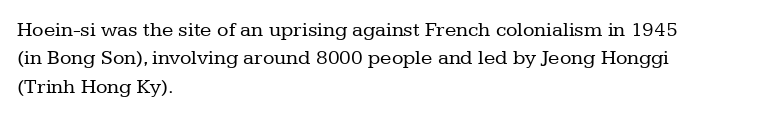
Q: Is the text bold? A: No.
Q: Is the text italic (slanted)? A: No, it is upright.
Q: Is the text underlined? A: No.
Q: How is the paragraph aligned? A: Left-aligned.
Q: Is the spacing between letters normal or unusually wide? A: Normal.
Q: Is the spacing between lines tight, normal or loose? A: Normal.
